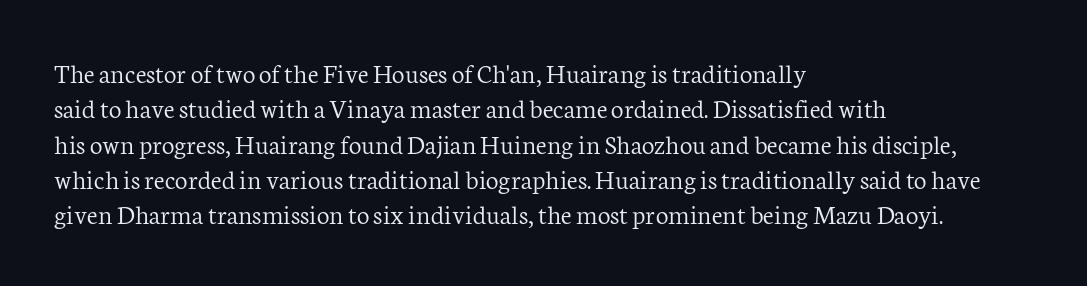
Observe the serifs anchoring each vertical stroke in this sample. A typesetter would call this proportional, since set widths differ per character. Stroke mass is kept to a normal reading level or below. Beneath every word, the page is bare.
